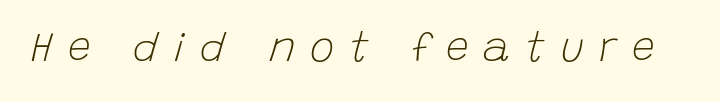
{"italic": "yes", "lean": "right", "slant_degrees": 15, "bold": "no", "weight": "light", "width": "normal", "stroke_contrast": "low", "x_height": "large", "monospaced": "no", "underline": "no", "letter_spacing": "wide", "letter_spacing_em": 0.37, "glyph_px": 41}
